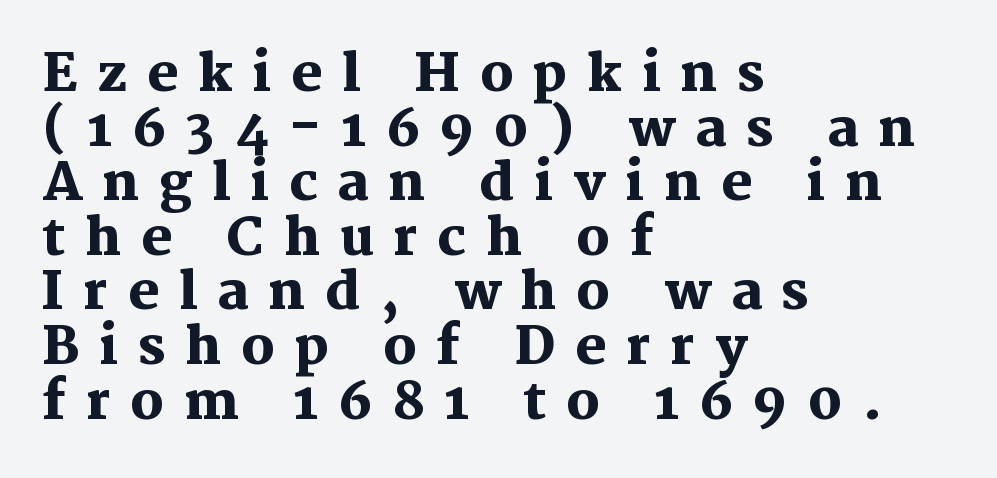
Q: Is the text bold? A: Yes.
Q: Is the text italic (slanted)? A: No, it is upright.
Q: Is the typeface a serif or a sans-serif typeface? A: Serif.
Q: Is the text underlined? A: No.
Q: How is the paragraph aligned? A: Left-aligned.
Q: Is the spacing between letters normal or unusually wide? A: Unusually wide.
Q: Is the spacing between lines tight, normal or loose? A: Tight.
Q: Width (condensed, normal, or wide)? A: Normal.
Q: Stroke contrast? A: Medium.
Q: x-height? A: Medium.
Q: Monospaced? A: No.
